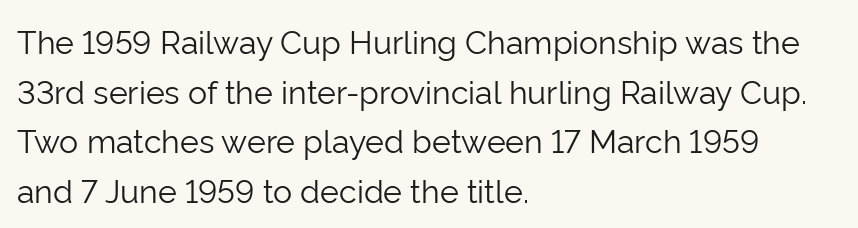
The image shows 32 px light sans-serif type, upright; set left-aligned, normal line spacing (1.55x), normal letter spacing, not underlined; low stroke contrast and a medium x-height.
